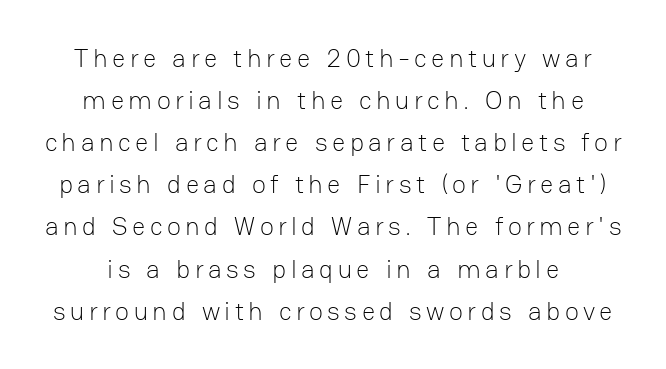
The image shows 26 px text type, upright; set normal line spacing (1.62x), not underlined.
